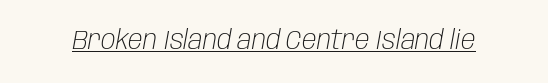
Spacing between characters is what you'd get straight out of the box. A quiet, ordinary-to-light weight characterises the typeface. A baseline rule has been typeset under these characters. In terms of posture, this sample is oblique.
